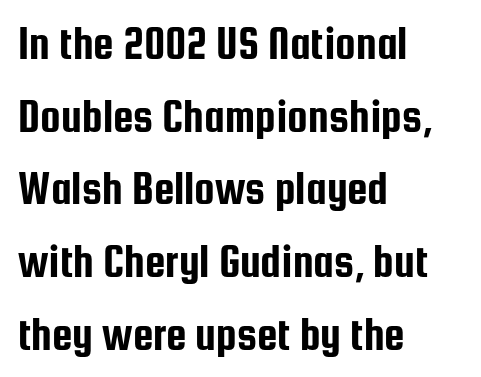
{"serif": "no", "italic": "no", "width": "condensed", "stroke_contrast": "low", "x_height": "medium", "monospaced": "no", "underline": "no", "align": "left", "line_spacing": "normal", "line_spacing_ratio": 1.58, "letter_spacing": "normal", "letter_spacing_em": 0.0, "glyph_px": 46}
